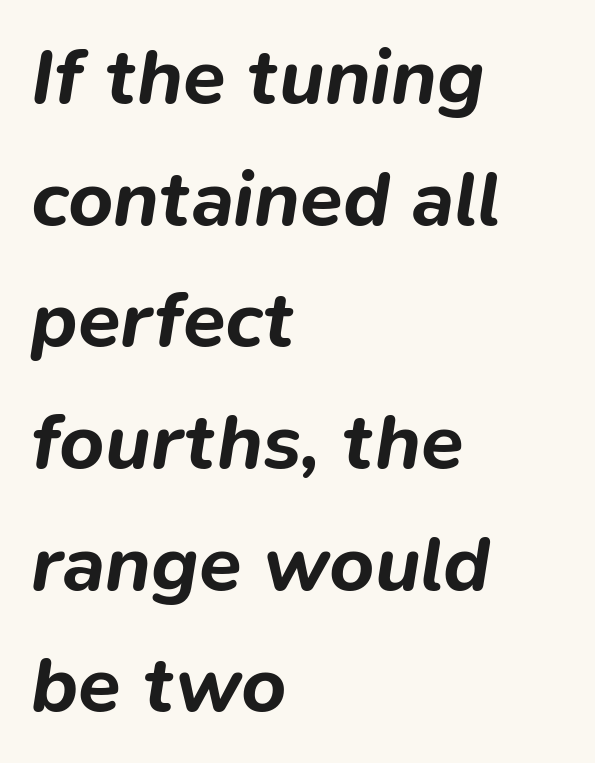
{"italic": "yes", "lean": "right", "slant_degrees": 9, "bold": "yes", "weight": "bold", "width": "normal", "stroke_contrast": "low", "x_height": "medium", "monospaced": "no", "underline": "no", "align": "left", "line_spacing": "normal", "line_spacing_ratio": 1.56, "letter_spacing": "normal", "letter_spacing_em": 0.0, "glyph_px": 78}
